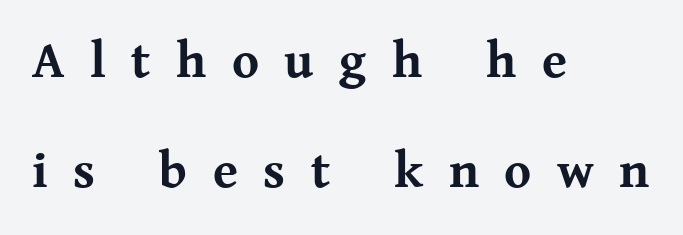
Q: Is the text bold? A: Yes.
Q: Is the text italic (slanted)? A: No, it is upright.
Q: Is the typeface a serif or a sans-serif typeface? A: Serif.
Q: Is the text underlined? A: No.
Q: How is the paragraph aligned? A: Left-aligned.
Q: Is the spacing between letters normal or unusually wide? A: Unusually wide.
Q: Is the spacing between lines tight, normal or loose? A: Loose.
Q: Width (condensed, normal, or wide)? A: Normal.
Q: Stroke contrast? A: Medium.
Q: x-height? A: Medium.
Q: Monospaced? A: No.
